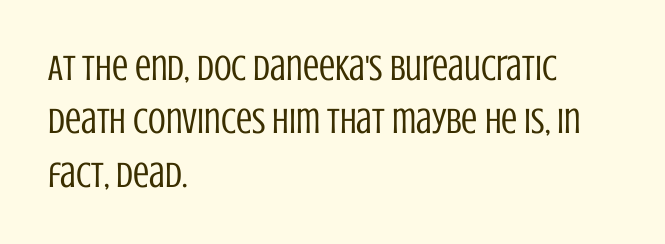
{"serif": "no", "italic": "no", "bold": "no", "weight": "regular", "width": "condensed", "stroke_contrast": "low", "x_height": "large", "monospaced": "no", "underline": "no", "align": "left", "line_spacing": "normal", "line_spacing_ratio": 1.48, "letter_spacing": "normal", "letter_spacing_em": 0.0, "glyph_px": 36}
